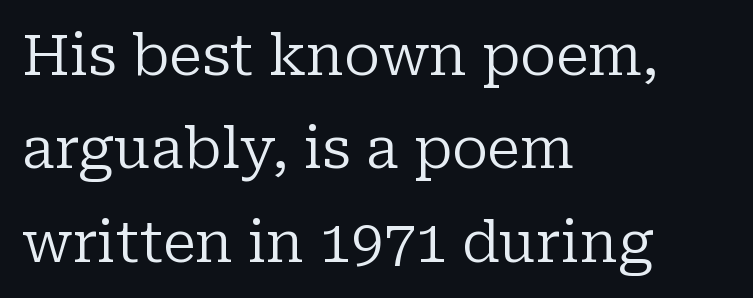
The image shows 57 px regular-weight serif type, upright; set left-aligned, normal line spacing (1.64x), normal letter spacing, not underlined; low stroke contrast and a medium x-height.
